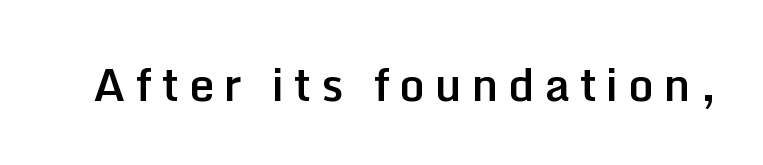
The image shows 45 px semibold sans-serif type, upright; set unusually wide letter spacing (+0.21 em), not underlined; low stroke contrast and a medium x-height.
